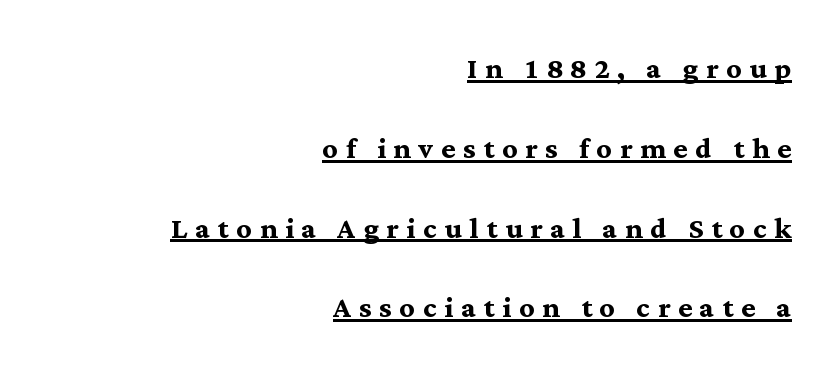
Q: Is the text bold? A: Yes.
Q: Is the text italic (slanted)? A: No, it is upright.
Q: Is the typeface a serif or a sans-serif typeface? A: Serif.
Q: Is the text underlined? A: Yes.
Q: How is the paragraph aligned? A: Right-aligned.
Q: Is the spacing between letters normal or unusually wide? A: Unusually wide.
Q: Is the spacing between lines tight, normal or loose? A: Loose.
Q: Width (condensed, normal, or wide)? A: Normal.
Q: Stroke contrast? A: Medium.
Q: x-height? A: Medium.
Q: Monospaced? A: No.
